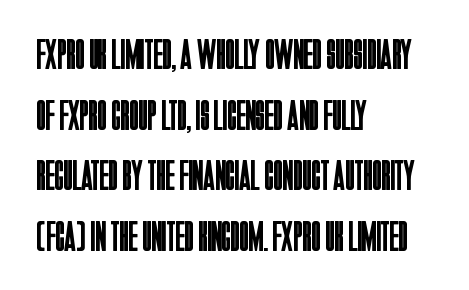
{"serif": "no", "italic": "no", "bold": "no", "weight": "regular", "width": "condensed", "stroke_contrast": "low", "x_height": "large", "monospaced": "no", "underline": "no", "align": "left", "line_spacing": "normal", "line_spacing_ratio": 1.41, "letter_spacing": "normal", "letter_spacing_em": 0.0, "glyph_px": 43}
